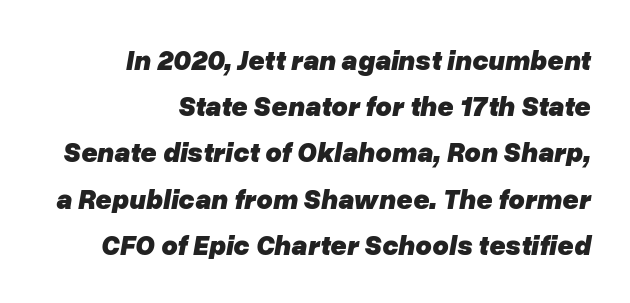
In terms of letterspacing, this is plain default setting. Students, observe: this is what conventionally led text looks like. These lines are rendered in a variable-pitch font. Slanted lettering throughout.
